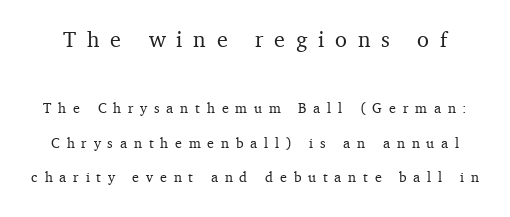
You could fit nearly another row in the gap between these rows. This sample uses an upright cut, with every glyph sitting square on the baseline. Someone cranked the tracking dial way up on this one. Block one is the big one; block two sits smaller underneath. Check under the words: just untouched page.
